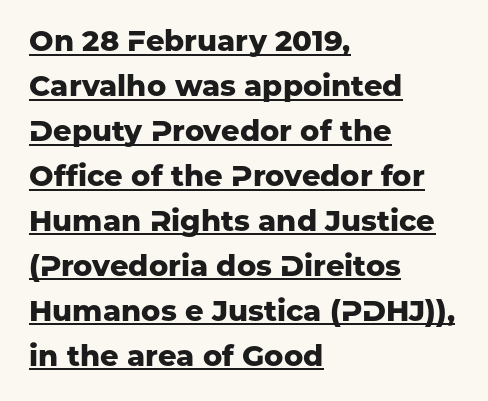
The image shows 29 px heavy sans-serif type, upright; set left-aligned, normal line spacing (1.55x), normal letter spacing, underlined; low stroke contrast and a medium x-height.
